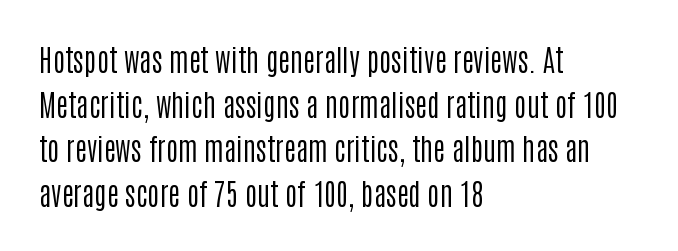
Q: Is the text bold? A: No.
Q: Is the text italic (slanted)? A: No, it is upright.
Q: Is the typeface a serif or a sans-serif typeface? A: Sans-serif.
Q: Is the text underlined? A: No.
Q: How is the paragraph aligned? A: Left-aligned.
Q: Is the spacing between letters normal or unusually wide? A: Normal.
Q: Is the spacing between lines tight, normal or loose? A: Normal.
Q: Width (condensed, normal, or wide)? A: Condensed.
Q: Stroke contrast? A: Low.
Q: x-height? A: Large.
Q: Monospaced? A: No.
